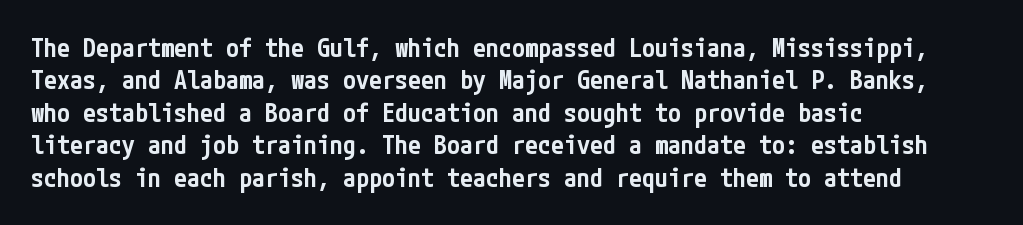
Q: Is the text bold? A: Semi-bold.
Q: Is the text italic (slanted)? A: No, it is upright.
Q: Is the text underlined? A: No.
Q: How is the paragraph aligned? A: Left-aligned.
Q: Is the spacing between letters normal or unusually wide? A: Normal.
Q: Is the spacing between lines tight, normal or loose? A: Normal.
